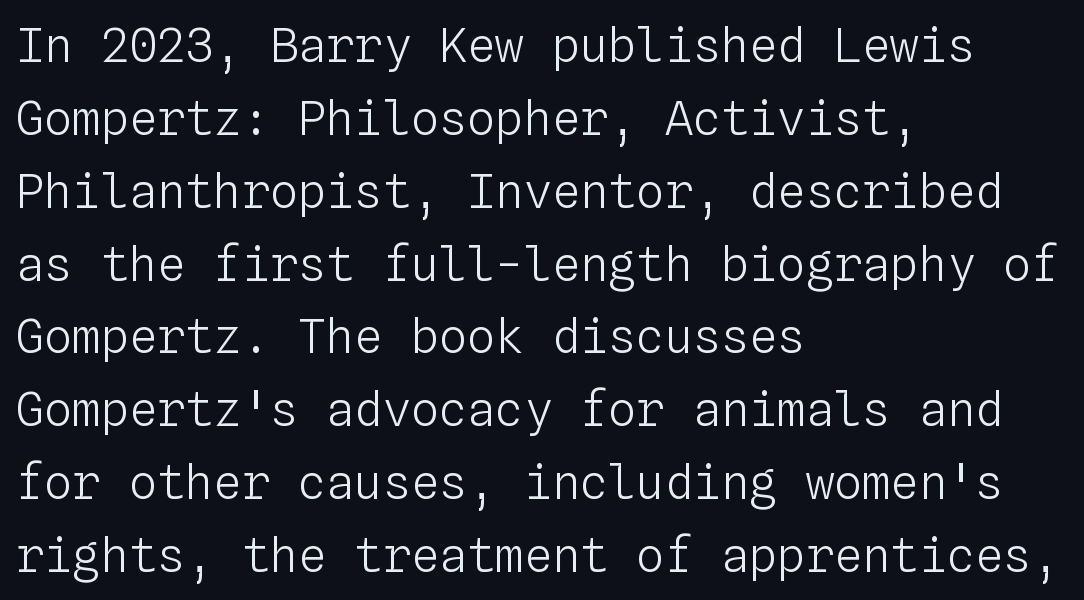
{"italic": "no", "bold": "no", "weight": "light", "width": "normal", "stroke_contrast": "low", "x_height": "medium", "monospaced": "yes", "underline": "no", "align": "left", "line_spacing": "normal", "line_spacing_ratio": 1.55, "letter_spacing": "normal", "letter_spacing_em": 0.0, "glyph_px": 47}
